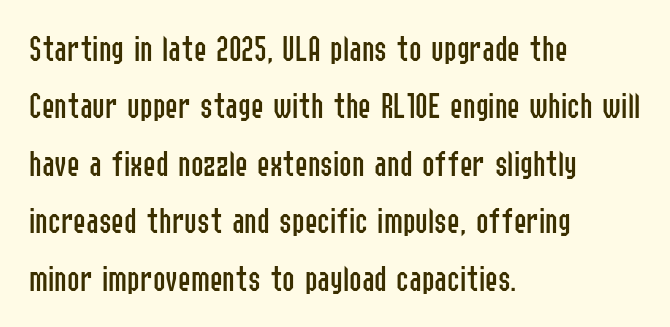
{"serif": "no", "italic": "no", "bold": "no", "weight": "regular", "width": "condensed", "stroke_contrast": "low", "x_height": "medium", "monospaced": "no", "underline": "no", "align": "left", "line_spacing": "normal", "line_spacing_ratio": 1.51, "letter_spacing": "normal", "letter_spacing_em": 0.0, "glyph_px": 38}
